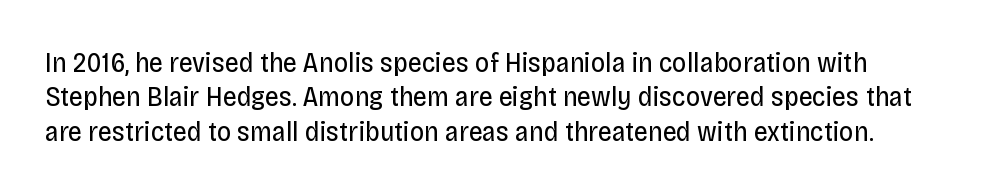
The typesetting does not lean heavy: it is not bold. This is roman type, the default non-slanted kind. This is sans-serif lettering, the kind often seen on screens and signage. The glyphs are unaccompanied by any horizontal stroke below them. Nothing unusual about the tracking: characters are spaced as the font intends. This sample has the flowing, uneven cadence of proportional lettering.
